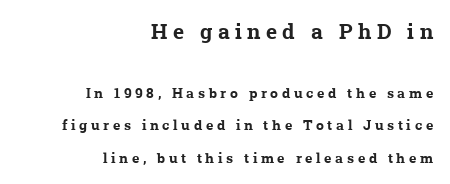
Q: Is the text bold? A: Yes.
Q: Is the text underlined? A: No.
Q: How is the paragraph aligned? A: Right-aligned.
Q: Is the spacing between letters normal or unusually wide? A: Unusually wide.
Q: Is the spacing between lines tight, normal or loose? A: Loose.
Q: Which block of text is set in a larger size, the first (top) or the second (bottom)? A: The first (top) one.
